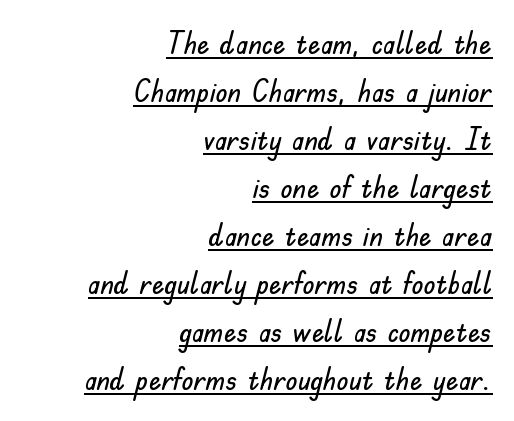
The image shows 31 px sans-serif type; set right-aligned, normal line spacing (1.55x), normal letter spacing, underlined; low stroke contrast and a small x-height.
